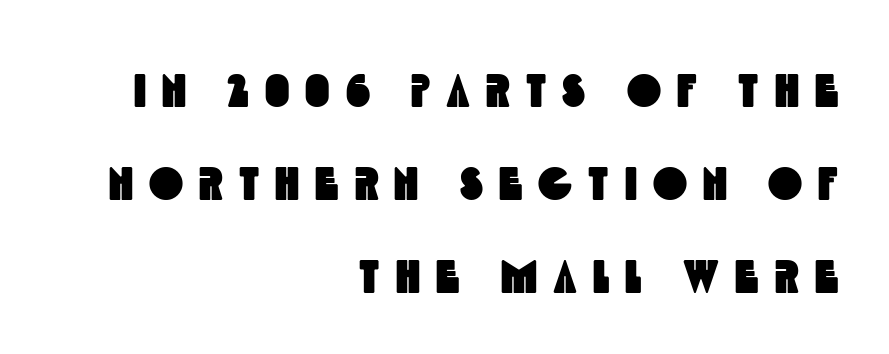
{"serif": "no", "width": "condensed", "x_height": "large", "monospaced": "no", "underline": "no", "align": "right", "line_spacing": "loose", "line_spacing_ratio": 2.02, "letter_spacing": "wide", "letter_spacing_em": 0.35, "glyph_px": 46}
